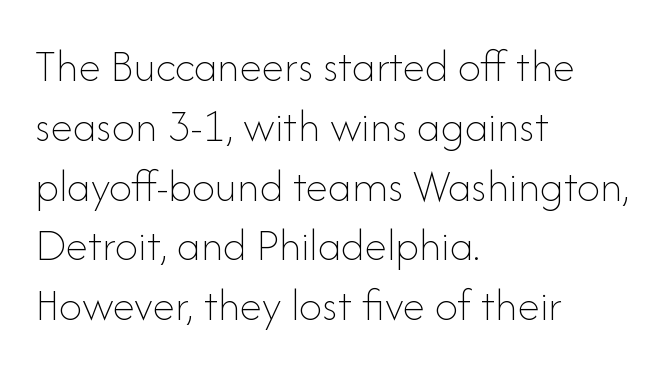
The image shows 46 px thin type, upright; set left-aligned, normal line spacing (1.3x), normal letter spacing, not underlined; low stroke contrast and a small x-height.
